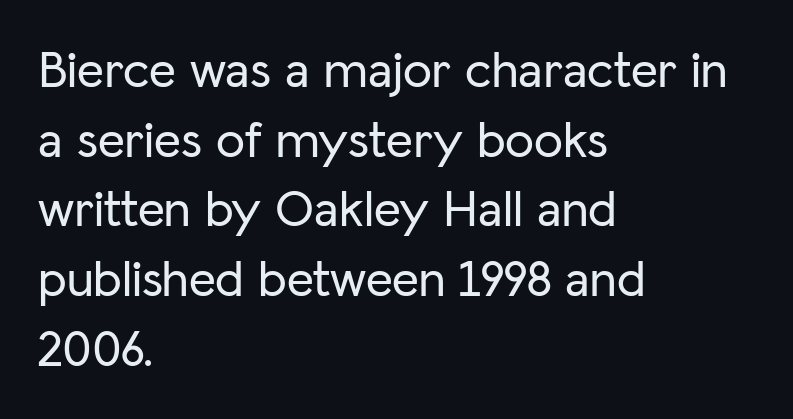
{"serif": "no", "italic": "no", "width": "normal", "stroke_contrast": "low", "x_height": "medium", "monospaced": "no", "underline": "no", "align": "left", "line_spacing": "normal", "line_spacing_ratio": 1.34, "letter_spacing": "normal", "letter_spacing_em": 0.0, "glyph_px": 52}
